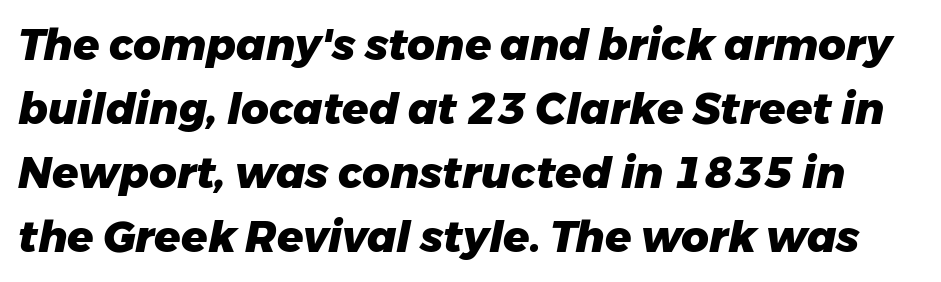
The image shows 43 px heavy type, italic (leaning right); set normal line spacing (1.49x), normal letter spacing, not underlined; low stroke contrast and a medium x-height.
